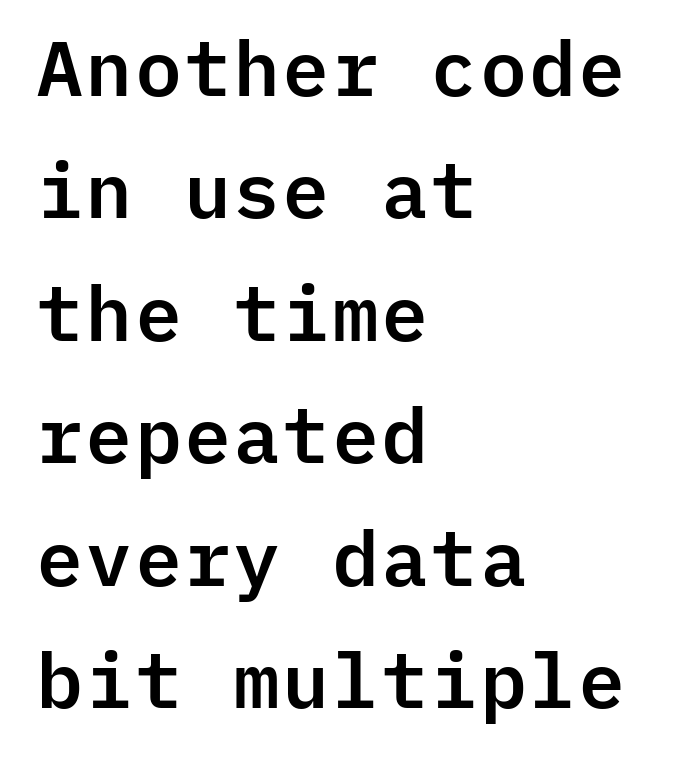
{"serif": "no", "italic": "no", "width": "normal", "stroke_contrast": "low", "x_height": "medium", "monospaced": "yes", "underline": "no", "align": "left", "line_spacing": "normal", "line_spacing_ratio": 1.59, "letter_spacing": "normal", "letter_spacing_em": 0.0, "glyph_px": 77}
